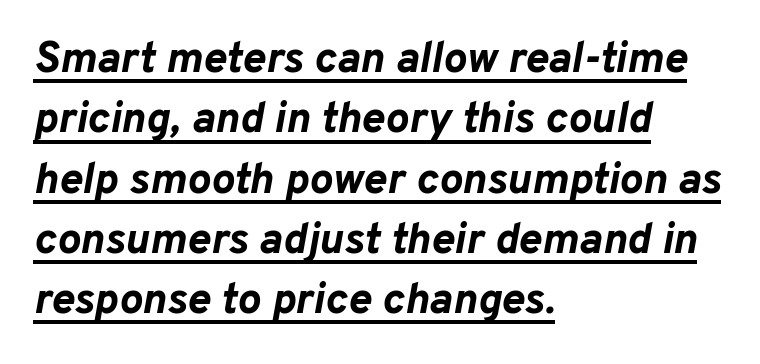
Q: Is the text bold? A: Yes.
Q: Is the text italic (slanted)? A: Yes, it leans right by about 10 degrees.
Q: Is the text underlined? A: Yes.
Q: How is the paragraph aligned? A: Left-aligned.
Q: Is the spacing between letters normal or unusually wide? A: Normal.
Q: Is the spacing between lines tight, normal or loose? A: Normal.
Q: Width (condensed, normal, or wide)? A: Normal.
Q: Stroke contrast? A: Low.
Q: x-height? A: Medium.
Q: Monospaced? A: No.
